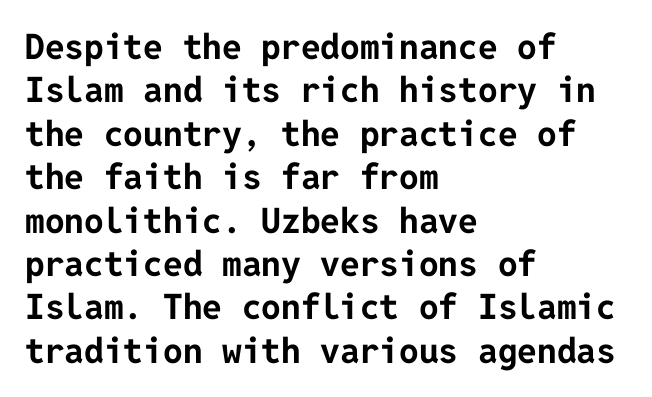
{"serif": "no", "italic": "no", "bold": "yes", "weight": "bold", "width": "normal", "stroke_contrast": "low", "x_height": "medium", "underline": "no", "align": "left", "line_spacing_ratio": 1.24, "letter_spacing": "normal", "letter_spacing_em": 0.0, "glyph_px": 35}
